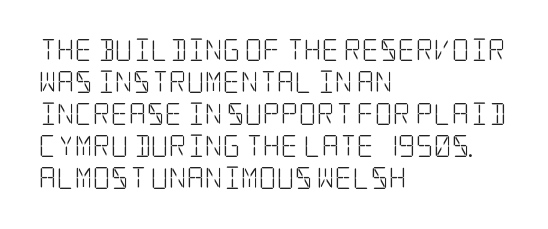
{"italic": "no", "bold": "no", "underline": "no", "align": "left", "line_spacing": "normal", "line_spacing_ratio": 1.46, "letter_spacing": "normal", "letter_spacing_em": 0.0, "glyph_px": 22}
